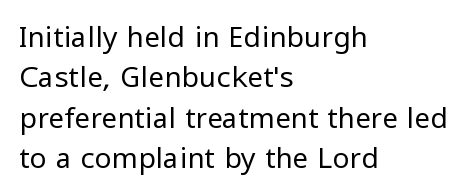
The image shows 28 px regular-weight sans-serif type, upright; set left-aligned, normal line spacing (1.44x), normal letter spacing, not underlined; low stroke contrast and a medium x-height.
